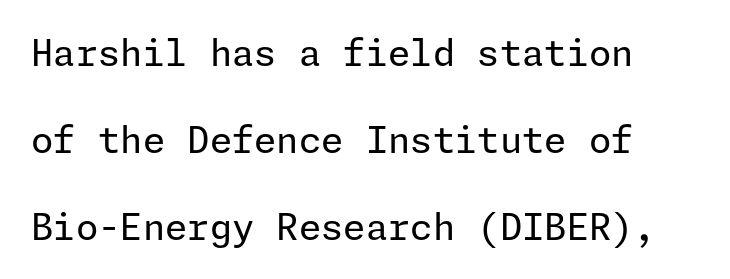
The image shows 36 px regular-weight sans-serif type, upright; set loose line spacing (2.41x), normal letter spacing, not underlined; low stroke contrast and a medium x-height.
